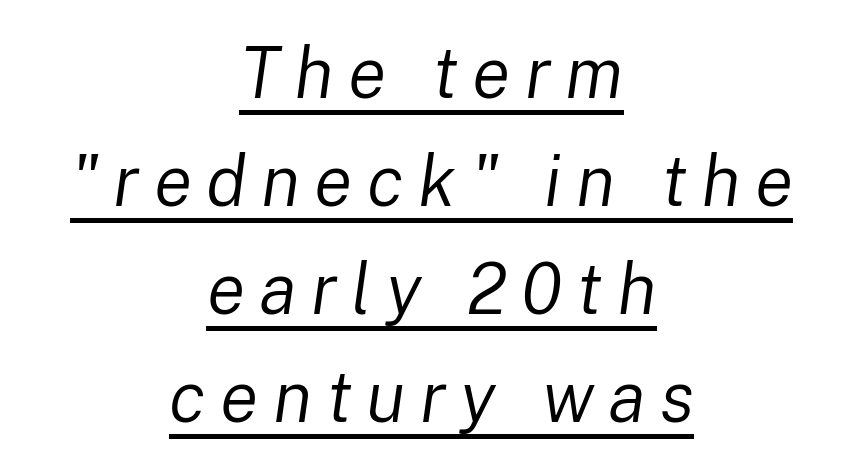
The image shows 71 px regular-weight type, italic (leaning right); set centered, normal line spacing (1.52x), unusually wide letter spacing (+0.2 em), underlined; low stroke contrast and a medium x-height.
